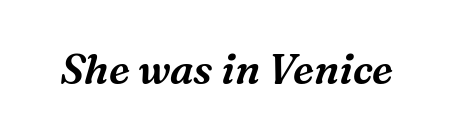
Q: Is the text italic (slanted)? A: Yes, it leans right by about 16 degrees.
Q: Is the typeface a serif or a sans-serif typeface? A: Serif.
Q: Is the text underlined? A: No.
Q: Is the spacing between letters normal or unusually wide? A: Normal.
Q: Width (condensed, normal, or wide)? A: Normal.
Q: Stroke contrast? A: Medium.
Q: x-height? A: Medium.
Q: Monospaced? A: No.
